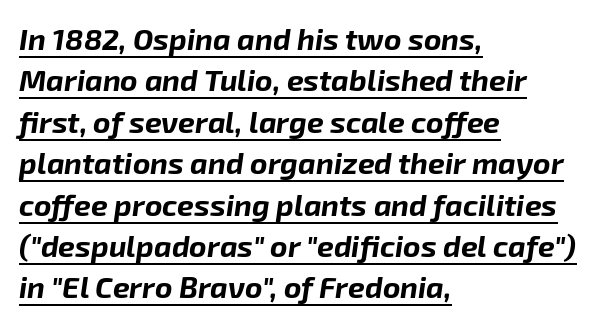
{"italic": "yes", "lean": "right", "slant_degrees": 8, "bold": "yes", "weight": "bold", "width": "normal", "stroke_contrast": "low", "x_height": "medium", "monospaced": "no", "underline": "yes", "align": "left", "line_spacing": "normal", "line_spacing_ratio": 1.38, "letter_spacing": "normal", "letter_spacing_em": 0.0, "glyph_px": 30}
